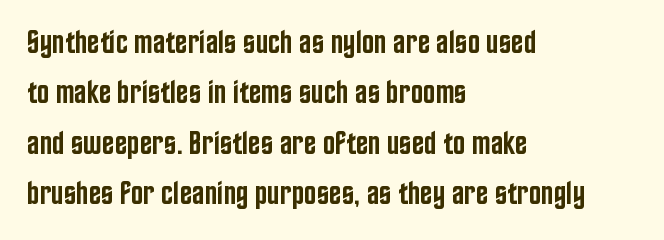
The image shows 33 px semibold, condensed sans-serif type, upright; set left-aligned, normal line spacing (1.53x), normal letter spacing, not underlined; low stroke contrast and a large x-height.
